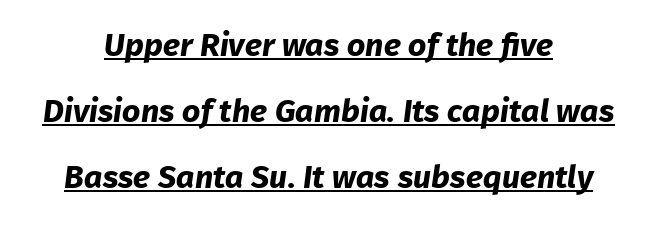
Compared with typical body copy, the letter spacing here is the same. Is there an underline? Yes — a line sits under the letters. The glyphs have the mass of a bold cut. Does the leading feel generous? Absolutely, it's lavish. Typeset on center — no edge is straight.
